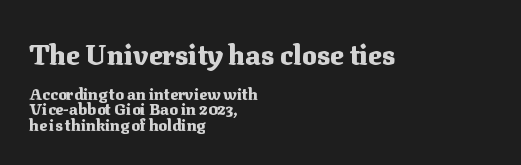
Rows of type sit shoulder to shoulder in the vertical direction. The passage shown is typed in a proportional face where columns would drift. Default kerning and tracking; the words read as compact shapes. Check where the strokes stop: tiny serifs finish them off. Rendered with straight, roman letterforms. Has an underline been added? It has not.
